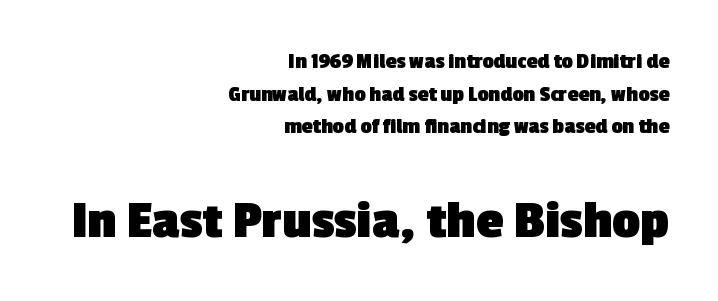
Q: Is the text bold? A: Yes.
Q: Is the typeface a serif or a sans-serif typeface? A: Sans-serif.
Q: Is the text underlined? A: No.
Q: How is the paragraph aligned? A: Right-aligned.
Q: Is the spacing between letters normal or unusually wide? A: Normal.
Q: Is the spacing between lines tight, normal or loose? A: Normal.
Q: Which block of text is set in a larger size, the first (top) or the second (bottom)? A: The second (bottom) one.
Q: Width (condensed, normal, or wide)? A: Normal.
Q: x-height? A: Medium.
Q: Monospaced? A: No.
